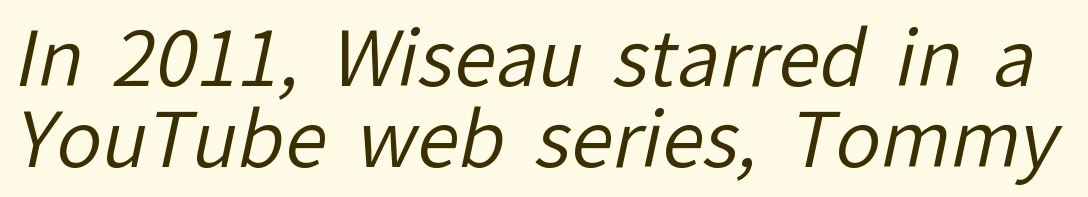
Q: Is the text bold? A: No.
Q: Is the typeface a serif or a sans-serif typeface? A: Sans-serif.
Q: Is the text underlined? A: No.
Q: Is the spacing between letters normal or unusually wide? A: Normal.
Q: Is the spacing between lines tight, normal or loose? A: Tight.
Q: Width (condensed, normal, or wide)? A: Normal.
Q: Stroke contrast? A: Low.
Q: x-height? A: Medium.
Q: Monospaced? A: No.
